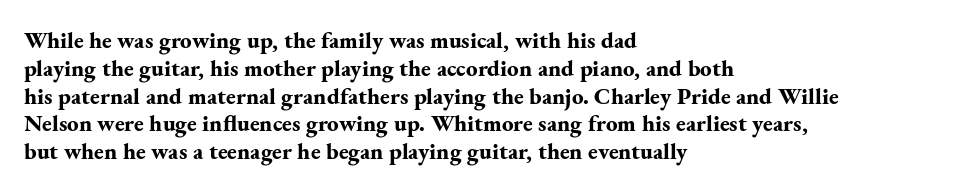
{"italic": "no", "bold": "yes", "underline": "no", "align": "left", "line_spacing_ratio": 1.21, "letter_spacing": "normal", "letter_spacing_em": 0.0, "glyph_px": 23}
